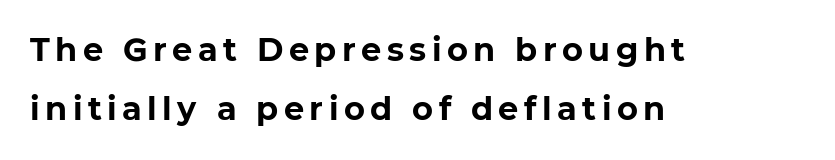
These lines are rendered in a variable-pitch font. The designer went with a sans here, leaving each stem footless. Each line starts at the same left margin while the right side varies. Plenty of ink on the page — the face is bold. Plain, unruled lines of type.
